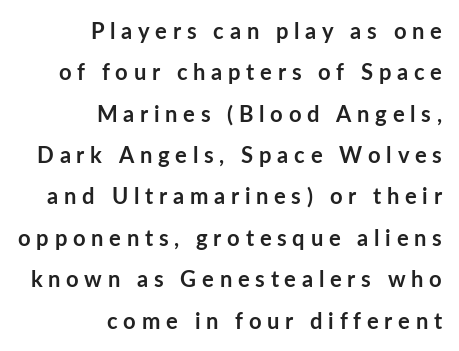
Q: Is the text bold? A: Yes.
Q: Is the text italic (slanted)? A: No, it is upright.
Q: Is the text underlined? A: No.
Q: How is the paragraph aligned? A: Right-aligned.
Q: Is the spacing between letters normal or unusually wide? A: Unusually wide.
